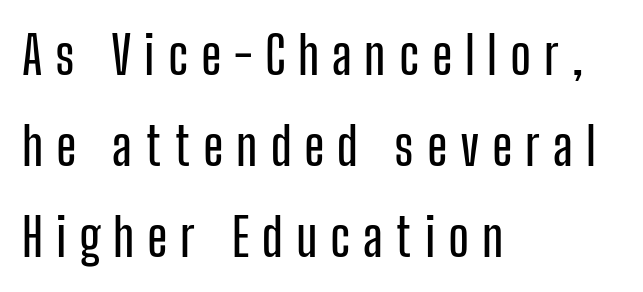
{"serif": "no", "italic": "no", "width": "condensed", "stroke_contrast": "low", "x_height": "medium", "monospaced": "no", "underline": "no", "align": "left", "line_spacing_ratio": 1.72, "letter_spacing": "wide", "letter_spacing_em": 0.24, "glyph_px": 53}
